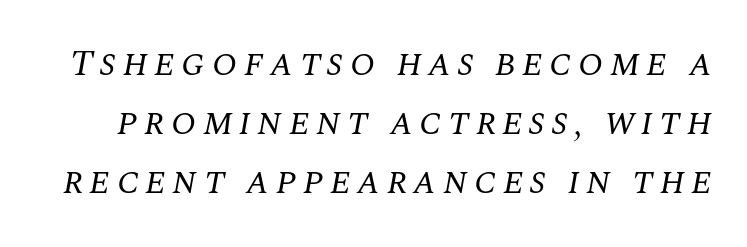
{"serif": "yes", "italic": "yes", "lean": "right", "slant_degrees": 10, "bold": "no", "weight": "regular", "width": "normal", "stroke_contrast": "medium", "x_height": "large", "monospaced": "no", "underline": "no", "line_spacing": "normal", "line_spacing_ratio": 1.6, "glyph_px": 37}
